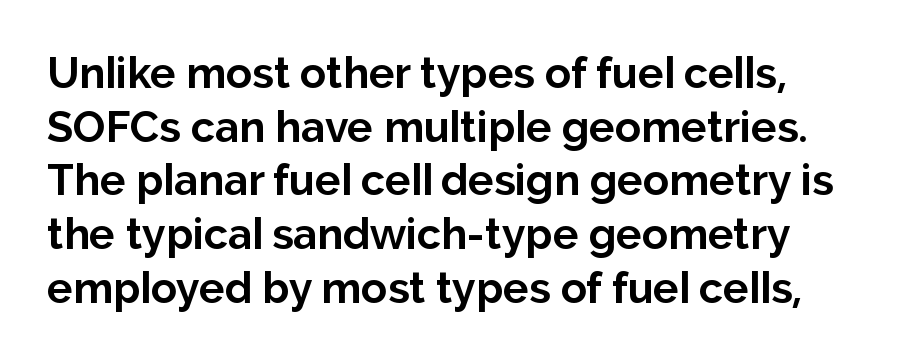
Q: Is the text bold? A: Yes.
Q: Is the text italic (slanted)? A: No, it is upright.
Q: Is the typeface a serif or a sans-serif typeface? A: Sans-serif.
Q: Is the text underlined? A: No.
Q: Is the spacing between letters normal or unusually wide? A: Normal.
Q: Is the spacing between lines tight, normal or loose? A: Normal.
Q: Width (condensed, normal, or wide)? A: Normal.
Q: Stroke contrast? A: Low.
Q: x-height? A: Medium.
Q: Monospaced? A: No.
